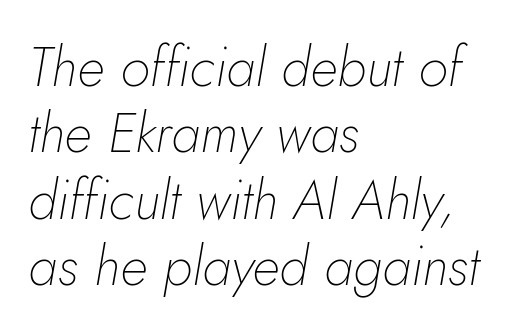
{"italic": "yes", "lean": "right", "slant_degrees": 5, "bold": "no", "weight": "thin", "width": "normal", "stroke_contrast": "low", "x_height": "small", "monospaced": "no", "underline": "no", "align": "left", "line_spacing_ratio": 1.23, "letter_spacing": "normal", "letter_spacing_em": 0.0, "glyph_px": 54}
